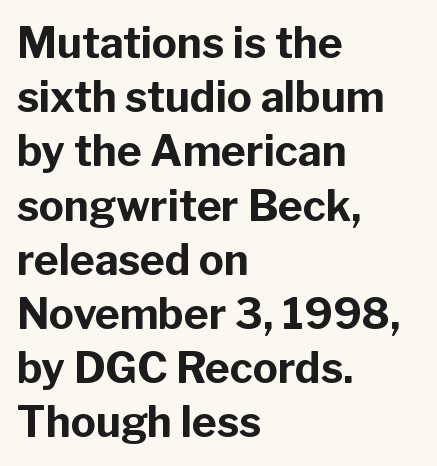
In terms of letterform style, serifs are entirely absent. Vertical strokes here are truly vertical. The designer left line spacing at the default. Underlining? Definitely not there. Proportional: the letters do not fall into vertical columns. Spacing between characters is what you'd get straight out of the box.
